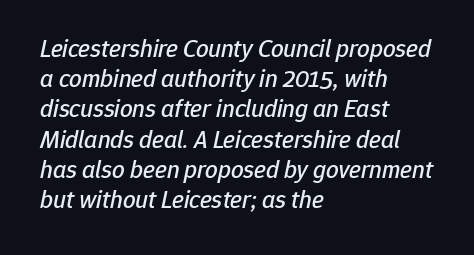
{"italic": "yes", "lean": "right", "slant_degrees": 12, "underline": "no", "align": "left", "line_spacing_ratio": 1.21, "letter_spacing": "normal", "letter_spacing_em": 0.0, "glyph_px": 25}
